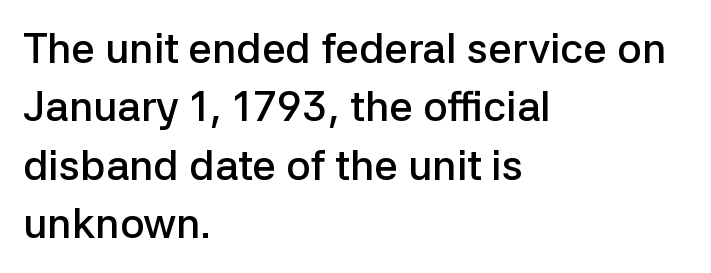
The image shows 42 px semibold sans-serif type, upright; set left-aligned, normal line spacing (1.39x), normal letter spacing, not underlined; low stroke contrast and a medium x-height.
